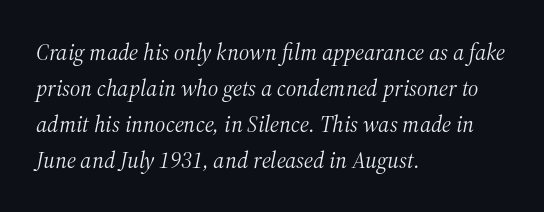
Successive baselines arrive at the customary interval. Only glyphs here, with clear space below each row. Weight: not bold — regular or lighter. The line texture is even and compact thanks to regular tracking. The paragraph has a hard left edge and a soft right edge. Slanted lettering throughout.
